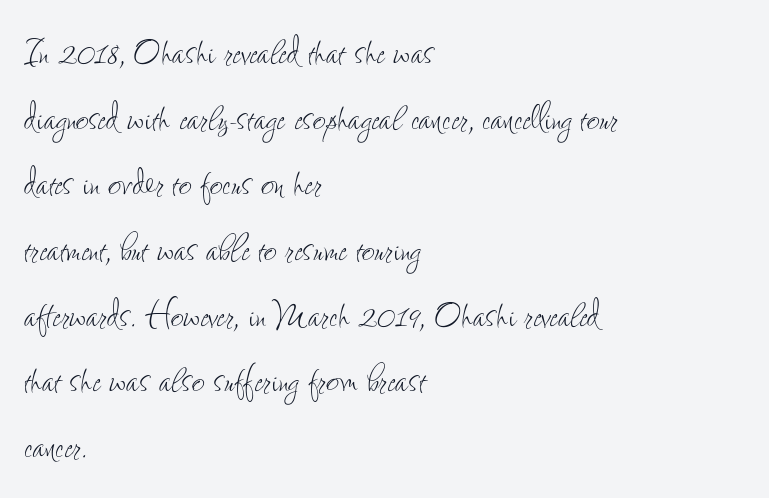
These lines keep a tight, regular rhythm from letter to letter. Check under the words: just untouched page. Character widths vary here, with narrow letters taking less room than wide ones. The strokes carry an ordinary text weight at most.
